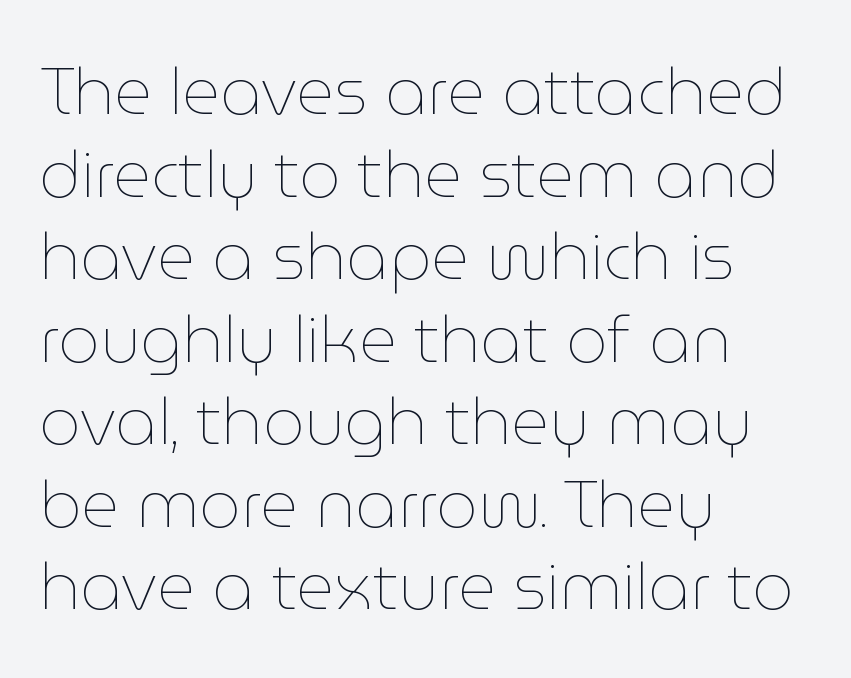
Q: Is the text bold? A: No.
Q: Is the text italic (slanted)? A: No, it is upright.
Q: Is the text underlined? A: No.
Q: How is the paragraph aligned? A: Left-aligned.
Q: Is the spacing between letters normal or unusually wide? A: Normal.
Q: Is the spacing between lines tight, normal or loose? A: Normal.
Q: Width (condensed, normal, or wide)? A: Normal.
Q: Stroke contrast? A: Low.
Q: x-height? A: Medium.
Q: Monospaced? A: No.
